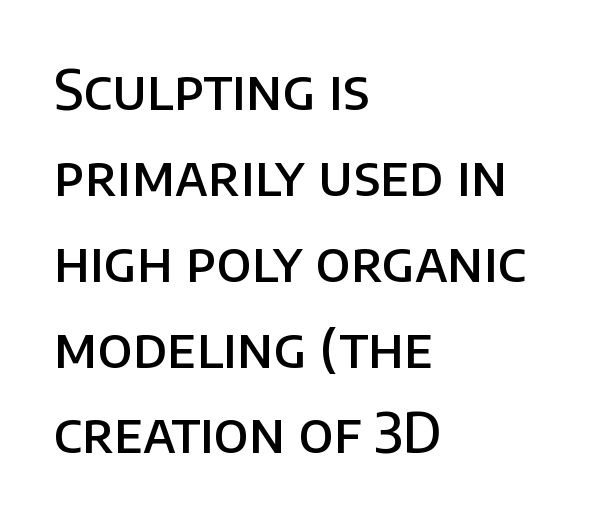
The image shows 54 px semibold sans-serif type, upright; set left-aligned, normal line spacing (1.59x), normal letter spacing, not underlined; low stroke contrast and a large x-height.
